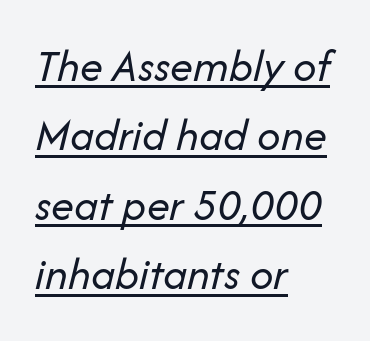
The image shows 46 px regular-weight type, italic (leaning right); set left-aligned, normal line spacing (1.51x), normal letter spacing, underlined; low stroke contrast and a medium x-height.
